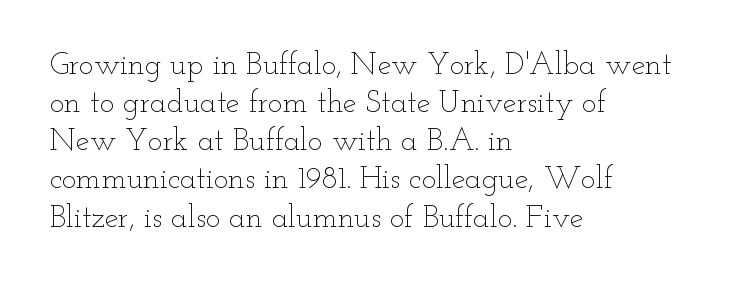
The type sits square on the baseline with zero lean. You could not count columns in this text — the font is proportionally spaced. No word sits above an underline. Is the stroke heavy? The answer is a plain regular-or-lighter.
